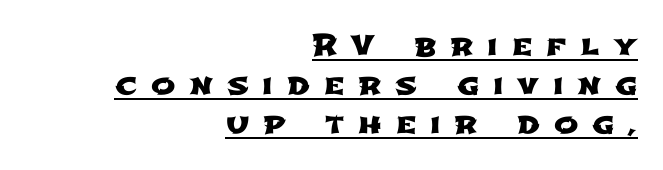
The image shows 29 px wide sans-serif type; set right-aligned, normal line spacing (1.35x), unusually wide letter spacing (+0.48 em), underlined; low stroke contrast and a medium x-height.
